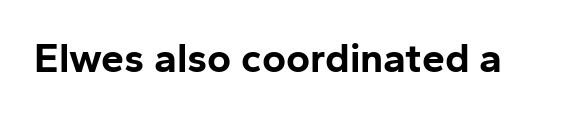
{"serif": "no", "italic": "no", "bold": "yes", "weight": "bold", "width": "normal", "stroke_contrast": "low", "x_height": "medium", "monospaced": "no", "underline": "no", "letter_spacing": "normal", "letter_spacing_em": 0.0, "glyph_px": 41}
